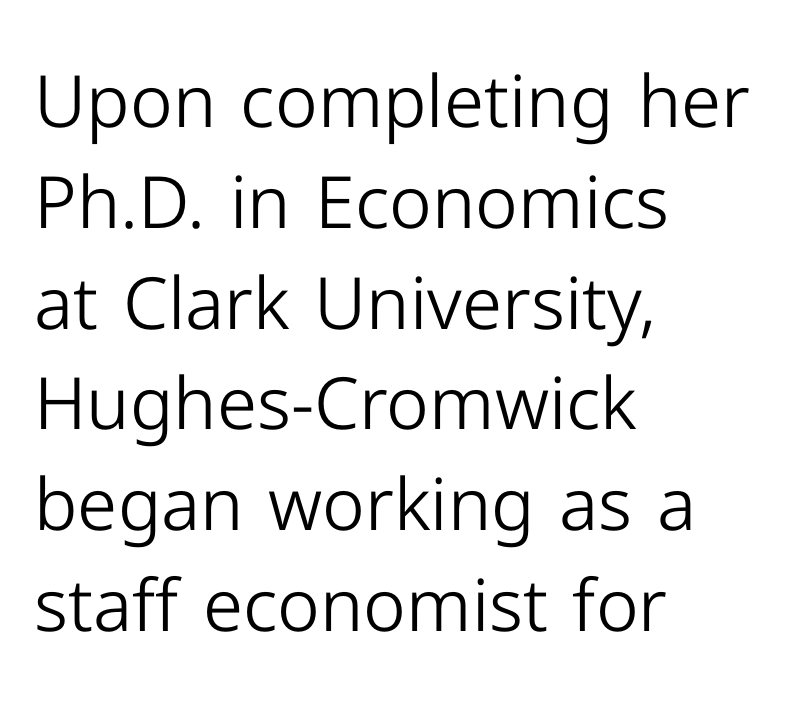
Q: Is the text bold? A: No.
Q: Is the text italic (slanted)? A: No, it is upright.
Q: Is the typeface a serif or a sans-serif typeface? A: Sans-serif.
Q: Is the text underlined? A: No.
Q: How is the paragraph aligned? A: Left-aligned.
Q: Is the spacing between letters normal or unusually wide? A: Normal.
Q: Is the spacing between lines tight, normal or loose? A: Normal.
Q: Width (condensed, normal, or wide)? A: Normal.
Q: Stroke contrast? A: Low.
Q: x-height? A: Medium.
Q: Monospaced? A: No.
